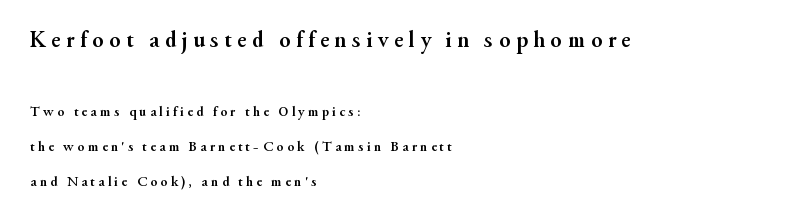
The space between consecutive lines is lavish. The letters are spread apart with noticeably loose tracking. Large over small — that's the arrangement of the two blocks here. The strokes are fattened all the way to bold. The lines in this sample share a left origin and differ only in where they stop. Check the space under the baseline: it is left empty.
